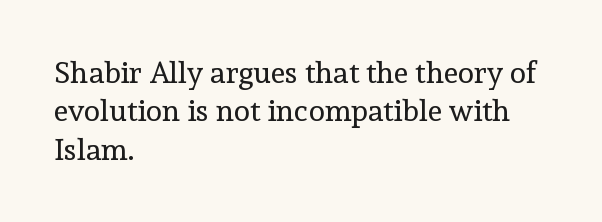
Glance below the letters and you will spot only blank space. The tracking reads as untouched default to a designer's eye. The rendering uses natural spacing where letterforms have individual widths. The compositor pushed each line to the left boundary. Font category for this specimen: serif.
